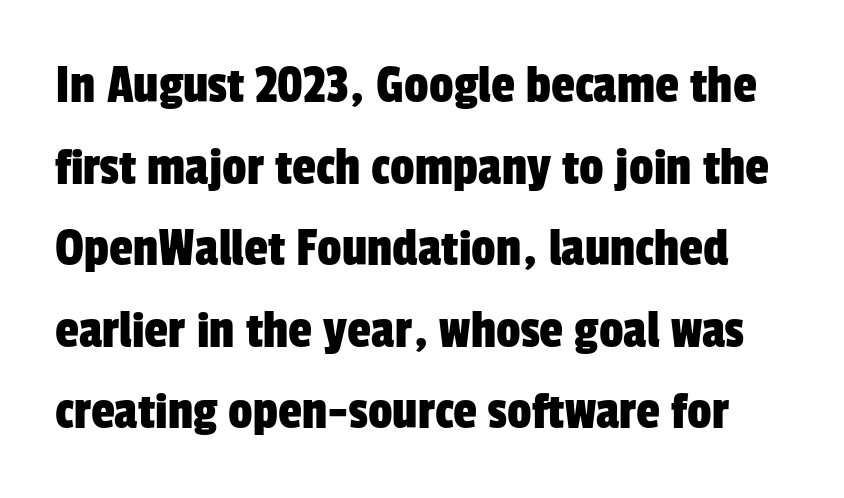
Q: Is the typeface a serif or a sans-serif typeface? A: Sans-serif.
Q: Is the text underlined? A: No.
Q: Is the spacing between letters normal or unusually wide? A: Normal.
Q: Is the spacing between lines tight, normal or loose? A: Normal.
Q: Width (condensed, normal, or wide)? A: Condensed.
Q: Stroke contrast? A: Low.
Q: x-height? A: Medium.
Q: Monospaced? A: No.
